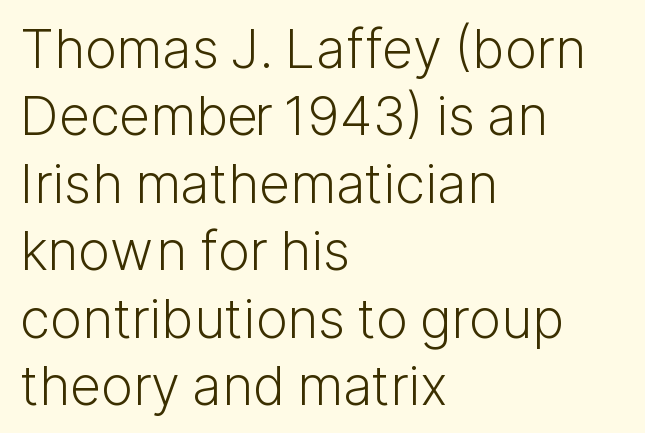
{"serif": "no", "italic": "no", "bold": "no", "weight": "light", "width": "normal", "stroke_contrast": "low", "x_height": "medium", "monospaced": "no", "underline": "no", "align": "left", "line_spacing": "normal", "line_spacing_ratio": 1.25, "letter_spacing": "normal", "letter_spacing_em": 0.0, "glyph_px": 54}
